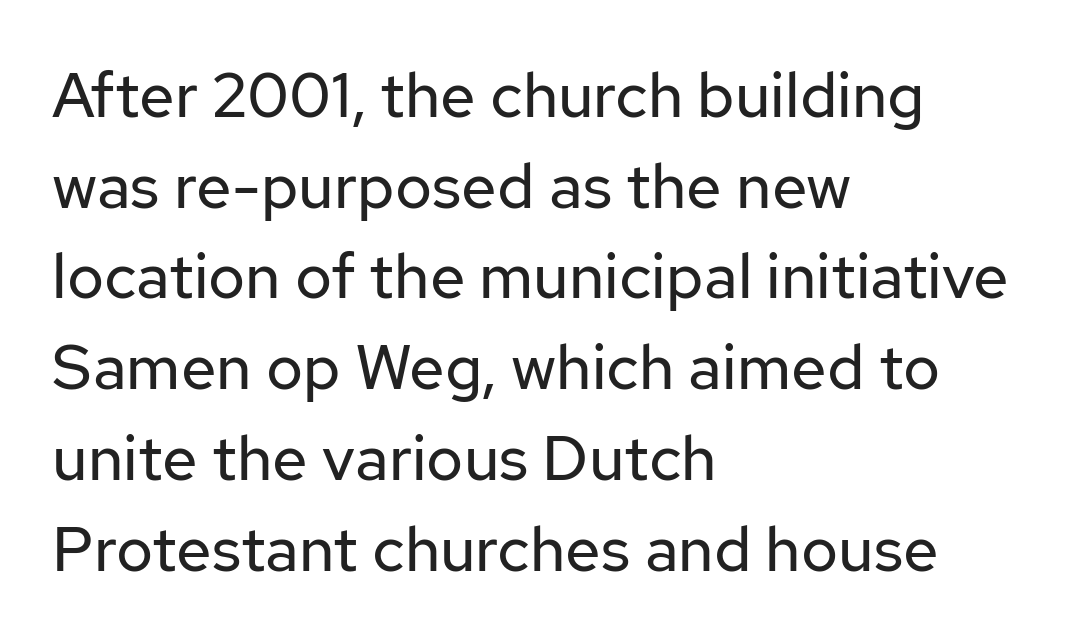
Q: Is the text bold? A: No.
Q: Is the text italic (slanted)? A: No, it is upright.
Q: Is the typeface a serif or a sans-serif typeface? A: Sans-serif.
Q: Is the text underlined? A: No.
Q: How is the paragraph aligned? A: Left-aligned.
Q: Is the spacing between letters normal or unusually wide? A: Normal.
Q: Is the spacing between lines tight, normal or loose? A: Normal.
Q: Width (condensed, normal, or wide)? A: Normal.
Q: Stroke contrast? A: Low.
Q: x-height? A: Medium.
Q: Monospaced? A: No.
